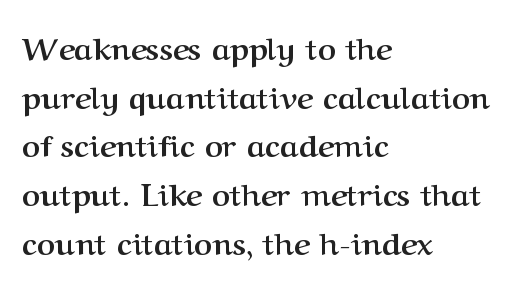
The image shows 31 px semibold serif type, upright; set left-aligned, normal line spacing (1.57x), normal letter spacing, not underlined; medium stroke contrast and a medium x-height.
